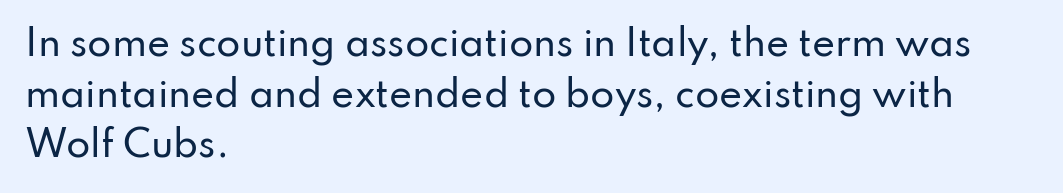
The image shows 35 px sans-serif type, upright; set left-aligned, normal line spacing (1.45x), normal letter spacing, not underlined; low stroke contrast and a small x-height.
